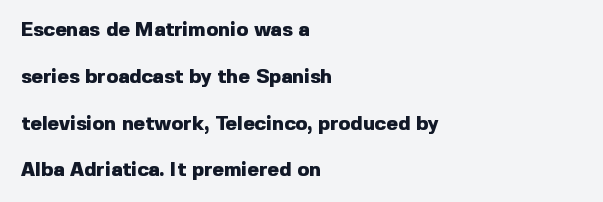
{"italic": "no", "bold": "yes", "underline": "no", "align": "left", "line_spacing": "loose", "line_spacing_ratio": 2.34, "letter_spacing": "normal", "letter_spacing_em": 0.0, "glyph_px": 20}
